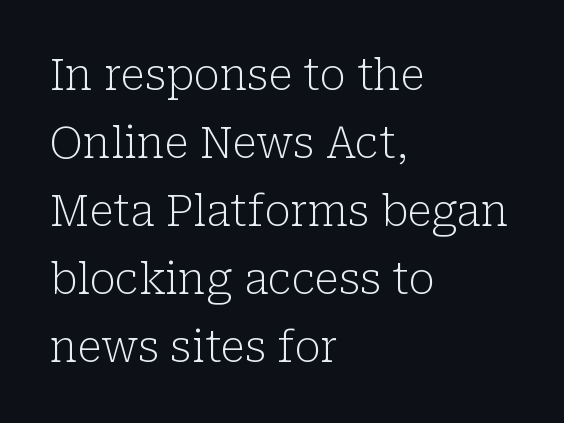
Horizontal bands of white between lines are of average thickness. Horizontally, the lines are justified to the leading edge only. This is serif lettering, the kind often seen in printed books. The specimen reads as upright at a glance.
